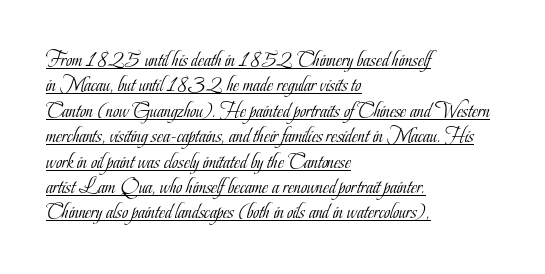
{"bold": "no", "underline": "yes", "align": "left", "line_spacing_ratio": 1.21, "letter_spacing": "normal", "letter_spacing_em": 0.0, "glyph_px": 21}
